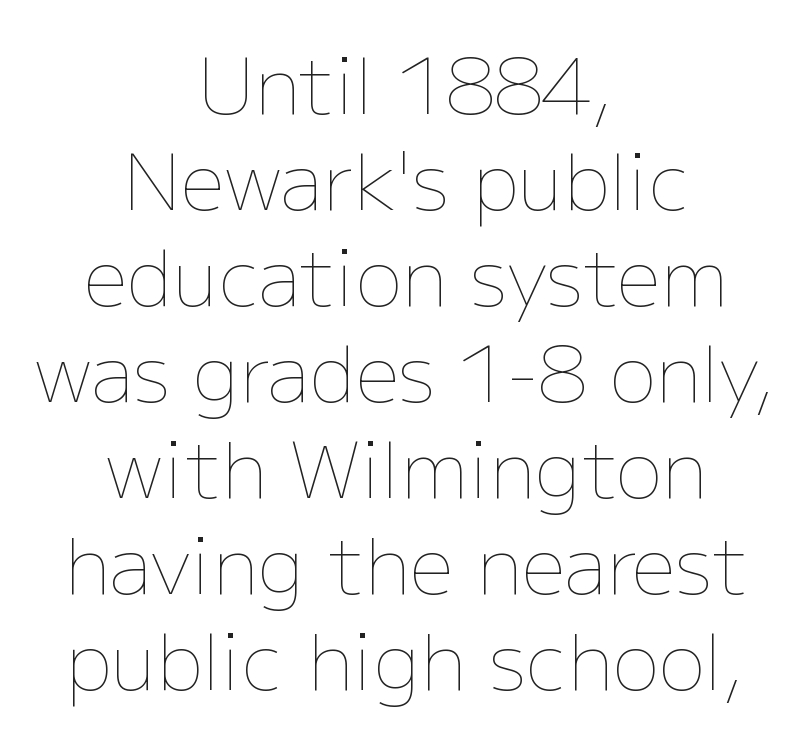
Heaviness? Minimal to ordinary, like unemphasized prose. Every row of glyphs is offset so its center matches the block's center. Character widths vary here, with narrow letters taking less room than wide ones. The type is set solid horizontally, with unmodified tracking.
